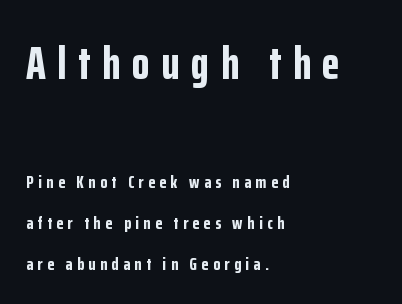
{"serif": "no", "italic": "no", "bold": "yes", "weight": "bold", "width": "condensed", "stroke_contrast": "low", "x_height": "medium", "monospaced": "no", "underline": "no", "align": "left", "line_spacing": "loose", "line_spacing_ratio": 2.27, "letter_spacing": "wide", "letter_spacing_em": 0.25, "larger_block": "first", "size_ratio": 2.56, "glyph_px": 46}
